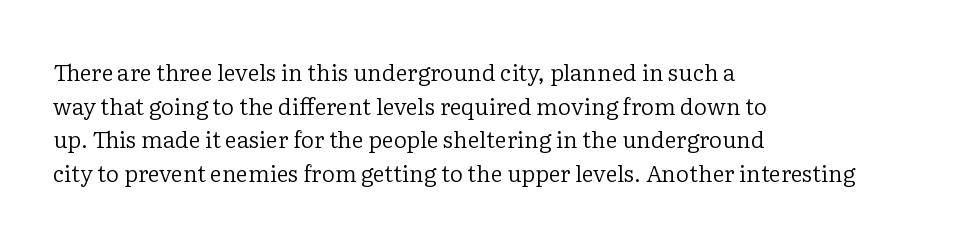
Q: Is the text bold? A: No.
Q: Is the text italic (slanted)? A: No, it is upright.
Q: Is the text underlined? A: No.
Q: How is the paragraph aligned? A: Left-aligned.
Q: Is the spacing between letters normal or unusually wide? A: Normal.
Q: Is the spacing between lines tight, normal or loose? A: Normal.
